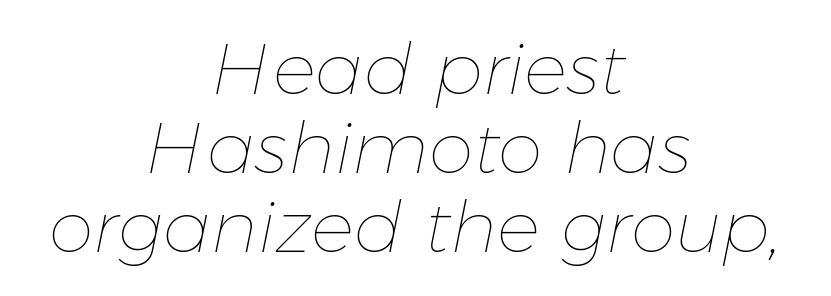
The letters sit at their default tracking, neither squeezed nor spread. The face used here is proportionally spaced, like ordinary book or web type. The text block is weighted toward neither margin, spreading evenly from the middle. On a weight scale, this lands at 450 or below.
